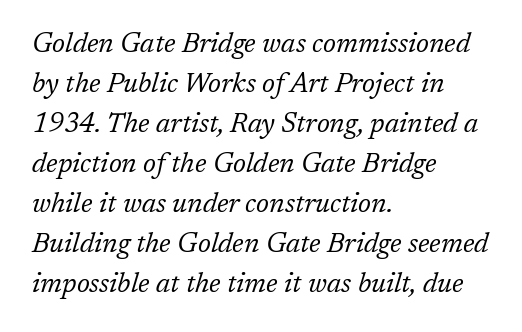
{"italic": "yes", "lean": "right", "slant_degrees": 17, "bold": "no", "underline": "no", "align": "left", "line_spacing": "normal", "line_spacing_ratio": 1.48, "letter_spacing": "normal", "letter_spacing_em": 0.0, "glyph_px": 27}
